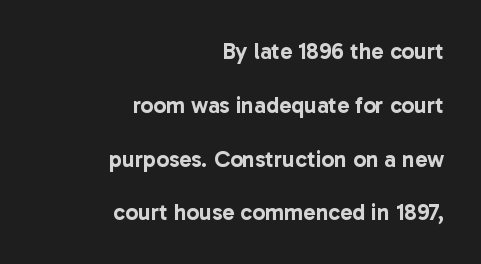
The image shows 23 px text type, upright; set right-aligned, loose line spacing (2.34x), normal letter spacing, not underlined.
